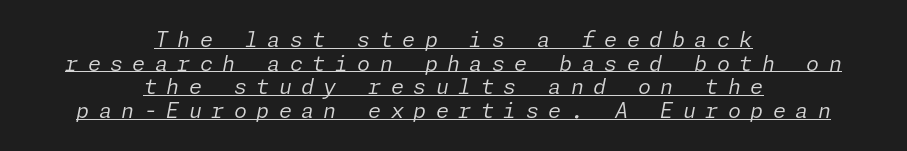
The image shows 21 px text type, italic (leaning right); set centered, tight line spacing (1.13x), unusually wide letter spacing (+0.45 em), underlined.
